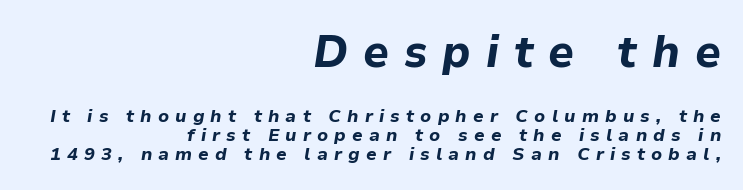
The image shows 44 px bold type, italic (leaning right); set right-aligned, tight line spacing (1.05x), unusually wide letter spacing (+0.34 em), not underlined; the first (top) block is 2.44x larger; low stroke contrast and a medium x-height.
